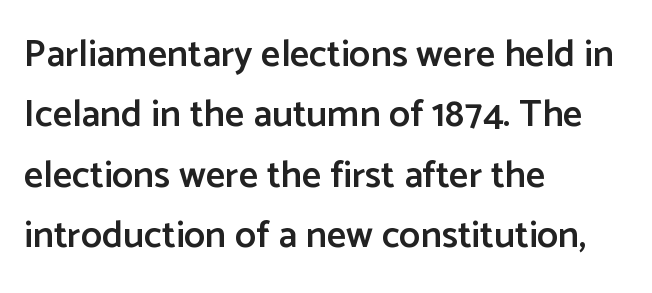
{"serif": "no", "italic": "no", "bold": "semi", "weight": "semibold", "width": "normal", "stroke_contrast": "low", "x_height": "medium", "monospaced": "no", "underline": "no", "align": "left", "line_spacing": "normal", "line_spacing_ratio": 1.59, "letter_spacing": "normal", "letter_spacing_em": 0.0, "glyph_px": 38}
